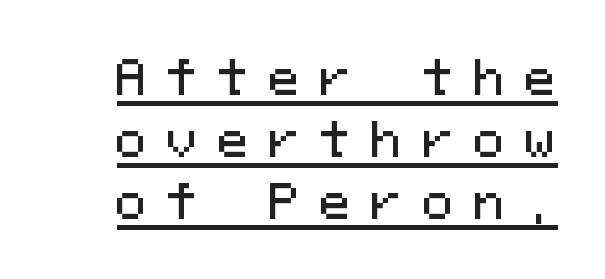
The image shows 47 px sans-serif type, upright, monospaced; set normal line spacing (1.32x), unusually wide letter spacing (+0.42 em), underlined; medium stroke contrast and a medium x-height.
